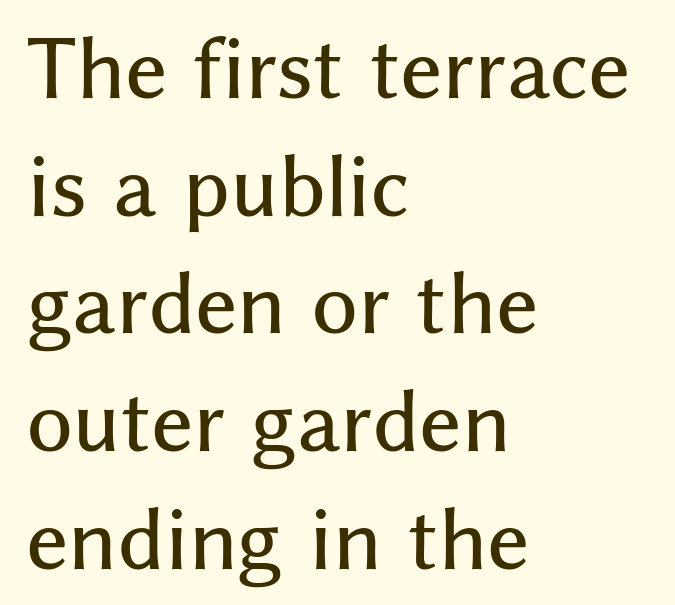
{"serif": "no", "italic": "no", "width": "normal", "stroke_contrast": "medium", "x_height": "medium", "monospaced": "no", "underline": "no", "align": "left", "line_spacing": "normal", "line_spacing_ratio": 1.49, "letter_spacing": "normal", "letter_spacing_em": 0.0, "glyph_px": 79}
